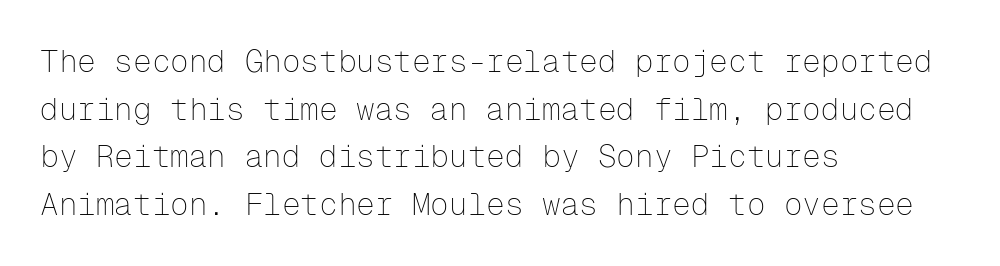
Q: Is the text bold? A: No.
Q: Is the text italic (slanted)? A: No, it is upright.
Q: Is the typeface a serif or a sans-serif typeface? A: Sans-serif.
Q: Is the text underlined? A: No.
Q: How is the paragraph aligned? A: Left-aligned.
Q: Is the spacing between letters normal or unusually wide? A: Normal.
Q: Is the spacing between lines tight, normal or loose? A: Normal.
Q: Width (condensed, normal, or wide)? A: Normal.
Q: Stroke contrast? A: Low.
Q: x-height? A: Medium.
Q: Monospaced? A: Yes.
